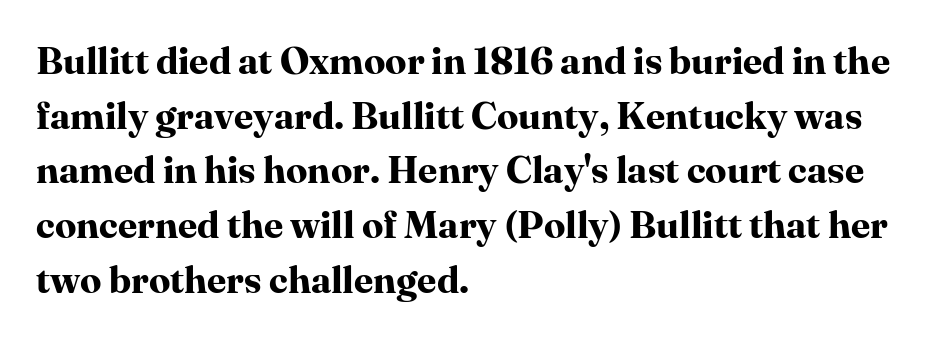
Do the characters align in a grid? No, the font is proportional. Default kerning and tracking; the words read as compact shapes. Nobody drew a line under any word here. Its strokes are broad and dark, the hallmark of bold type. Line spacing here is normal. Type style note: has serifs.
